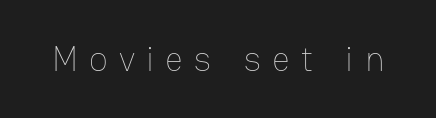
These lines are rendered in a variable-pitch font. Decoration check: the copy has no underline. The letters stand upright; this is a roman face. Each word looks stretched out because of the extra space between its letters. This reads as an unemphasized weight, regular at the heaviest.
